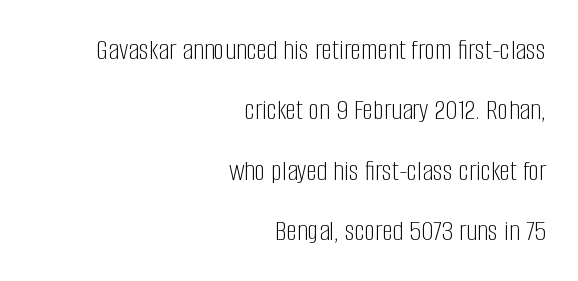
Q: Is the text bold? A: No.
Q: Is the text italic (slanted)? A: No, it is upright.
Q: Is the typeface a serif or a sans-serif typeface? A: Sans-serif.
Q: Is the text underlined? A: No.
Q: How is the paragraph aligned? A: Right-aligned.
Q: Is the spacing between letters normal or unusually wide? A: Normal.
Q: Is the spacing between lines tight, normal or loose? A: Loose.
Q: Width (condensed, normal, or wide)? A: Condensed.
Q: Stroke contrast? A: Low.
Q: x-height? A: Large.
Q: Monospaced? A: No.
